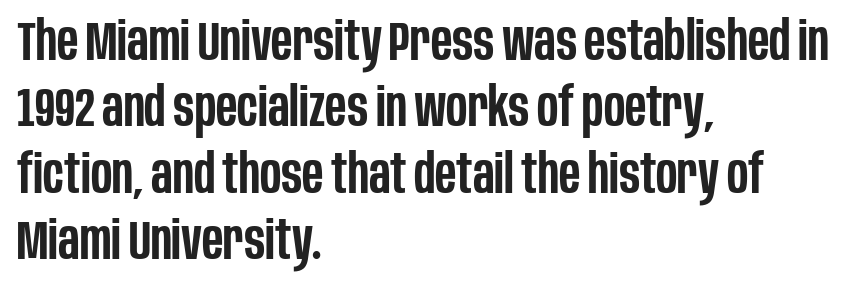
The image shows 54 px semibold, condensed sans-serif type, upright; set left-aligned, line spacing 1.23x, normal letter spacing, not underlined; low stroke contrast and a large x-height.
